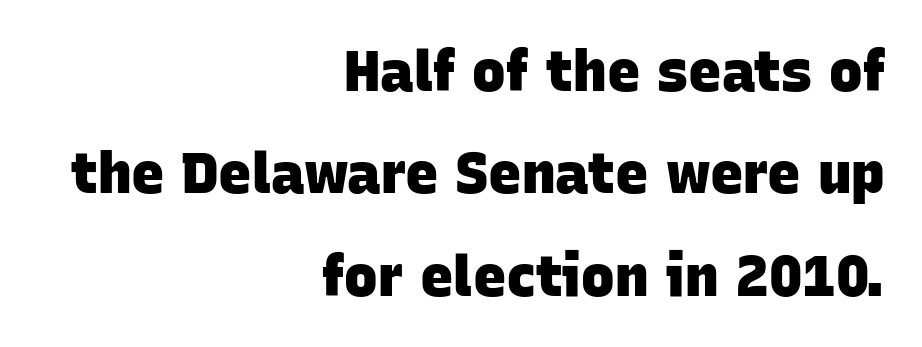
{"serif": "no", "bold": "yes", "weight": "heavy", "width": "normal", "stroke_contrast": "low", "x_height": "large", "monospaced": "no", "underline": "no", "align": "right", "line_spacing_ratio": 1.83, "letter_spacing": "normal", "letter_spacing_em": 0.0, "glyph_px": 56}
